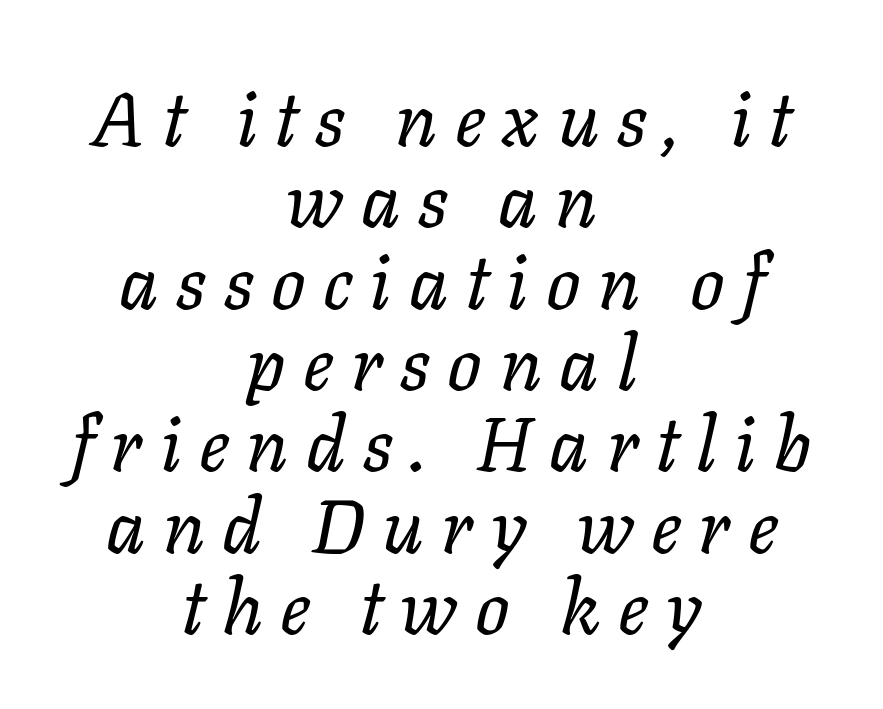
If you folded the block vertically in half, each line would mirror itself in length. If you drew a line through each stem, it would be angled. Observe the wide spacing: letters keep a clear distance from each other. The foot of each line stays bare and open. How would I describe the line gaps? Narrow and economical. Proportional: the letters do not fall into vertical columns.
